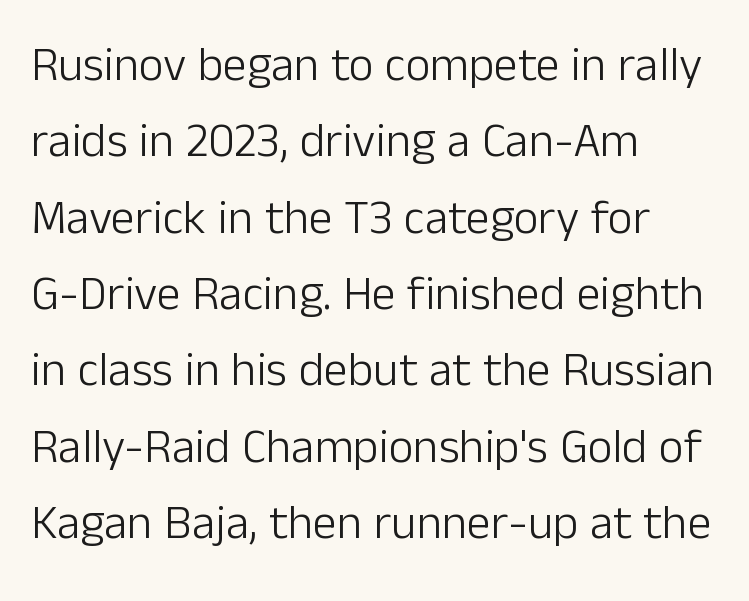
Here the designer chose a conventional face with non-uniform glyph widths. The font is comparable to plain body text, perhaps lighter. Is there any slant? The stems are plumb. What stands out about the letter spacing? Nothing — it is the standard amount.
